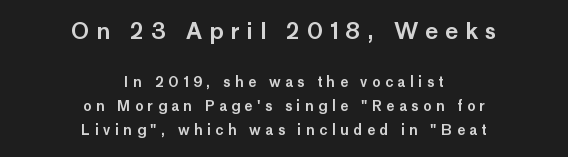
{"italic": "no", "underline": "no", "align": "center", "line_spacing_ratio": 1.73, "letter_spacing": "wide", "letter_spacing_em": 0.32, "larger_block": "first", "size_ratio": 1.57, "glyph_px": 22}
